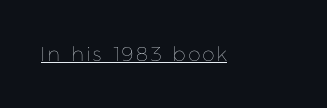
Q: Is the text bold? A: No.
Q: Is the text italic (slanted)? A: No, it is upright.
Q: Is the text underlined? A: Yes.
